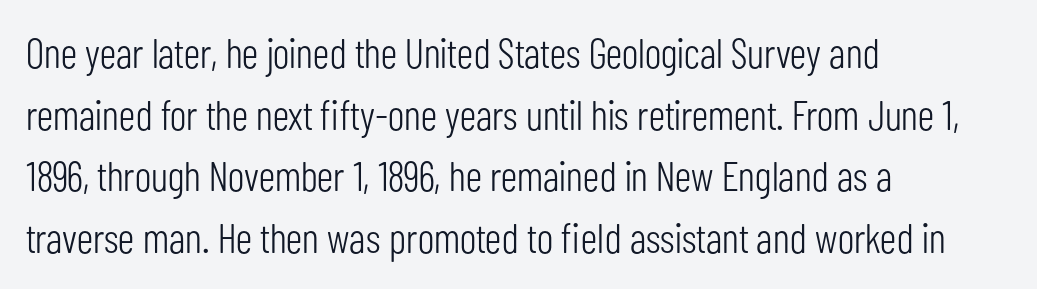
Quick note: underline off. The face used here is proportionally spaced, like ordinary book or web type. The horizontal fit of the characters is conventional and even. Whoever set this chose a conventional vertical rhythm. Stems and bowls with no extra thickness — not bold.
